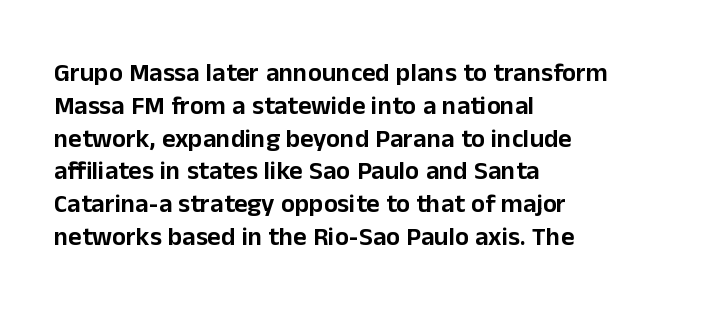
{"italic": "no", "underline": "no", "align": "left", "line_spacing": "normal", "line_spacing_ratio": 1.26, "letter_spacing": "normal", "letter_spacing_em": 0.0, "glyph_px": 26}
